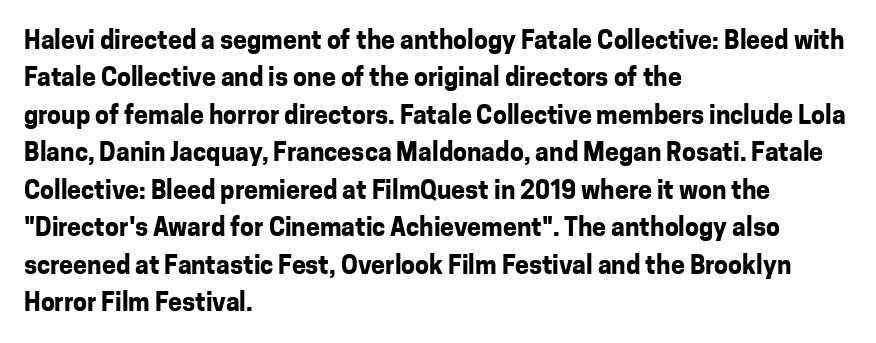
The image shows 25 px bold type, upright; set left-aligned, normal line spacing (1.5x), normal letter spacing, not underlined.
